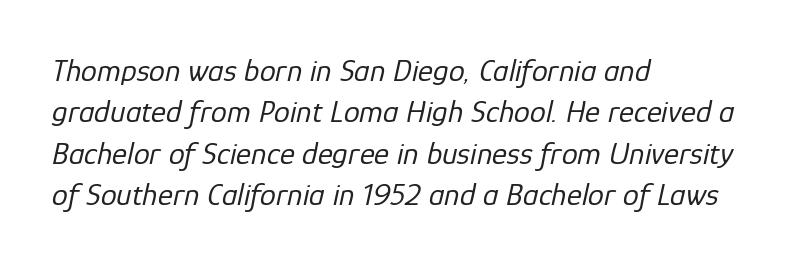
{"italic": "yes", "lean": "right", "slant_degrees": 12, "bold": "no", "weight": "regular", "width": "normal", "stroke_contrast": "low", "x_height": "medium", "monospaced": "no", "underline": "no", "align": "left", "line_spacing": "normal", "line_spacing_ratio": 1.29, "letter_spacing": "normal", "letter_spacing_em": 0.0, "glyph_px": 32}
